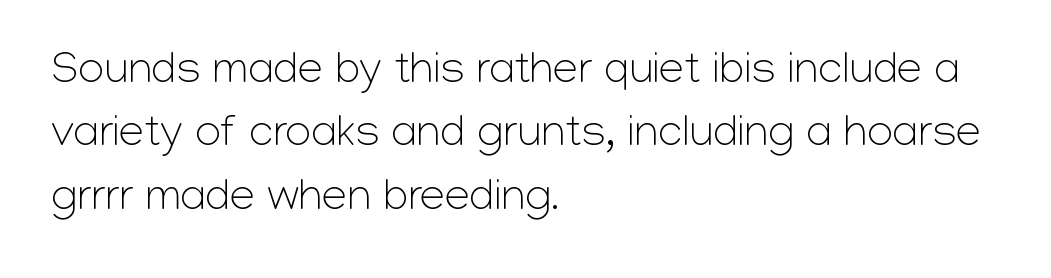
The image shows 45 px light sans-serif type, upright; set left-aligned, normal line spacing (1.41x), normal letter spacing, not underlined; low stroke contrast and a medium x-height.
